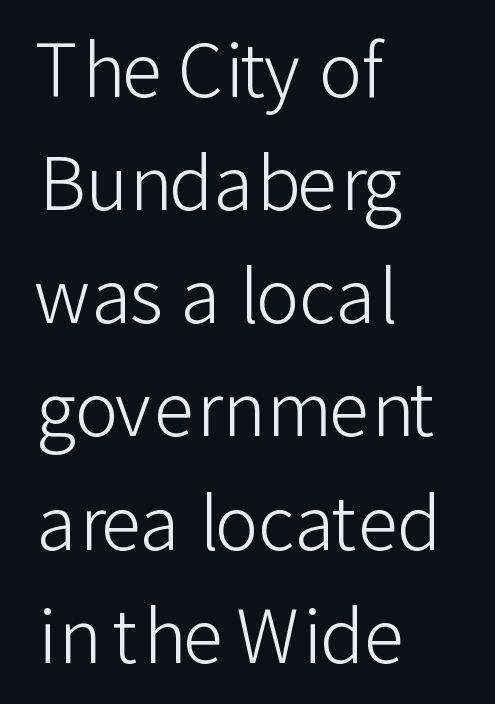
{"serif": "no", "italic": "no", "bold": "no", "weight": "light", "width": "normal", "stroke_contrast": "low", "x_height": "medium", "monospaced": "no", "underline": "no", "align": "left", "line_spacing": "normal", "line_spacing_ratio": 1.55, "letter_spacing": "normal", "letter_spacing_em": 0.0, "glyph_px": 73}
